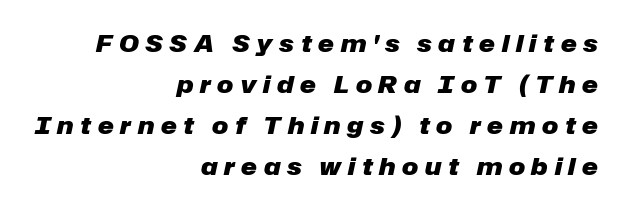
Q: Is the text bold? A: Yes.
Q: Is the text italic (slanted)? A: Yes, it leans right by about 12 degrees.
Q: Is the text underlined? A: No.
Q: How is the paragraph aligned? A: Right-aligned.
Q: Is the spacing between letters normal or unusually wide? A: Unusually wide.
